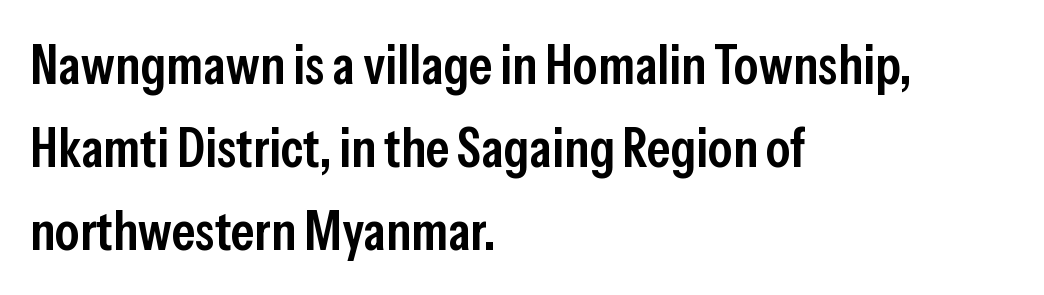
{"serif": "no", "italic": "no", "bold": "semi", "weight": "semibold", "width": "condensed", "stroke_contrast": "low", "x_height": "medium", "monospaced": "no", "underline": "no", "align": "left", "line_spacing": "normal", "line_spacing_ratio": 1.51, "letter_spacing": "normal", "letter_spacing_em": 0.0, "glyph_px": 55}
